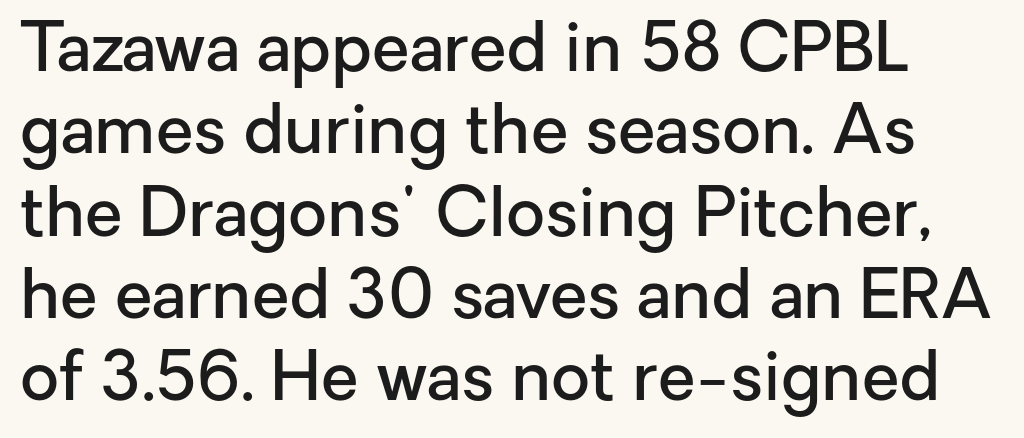
{"serif": "no", "italic": "no", "bold": "semi", "weight": "semibold", "width": "normal", "stroke_contrast": "low", "x_height": "medium", "monospaced": "no", "underline": "no", "line_spacing_ratio": 1.21, "letter_spacing": "normal", "letter_spacing_em": 0.0, "glyph_px": 68}
